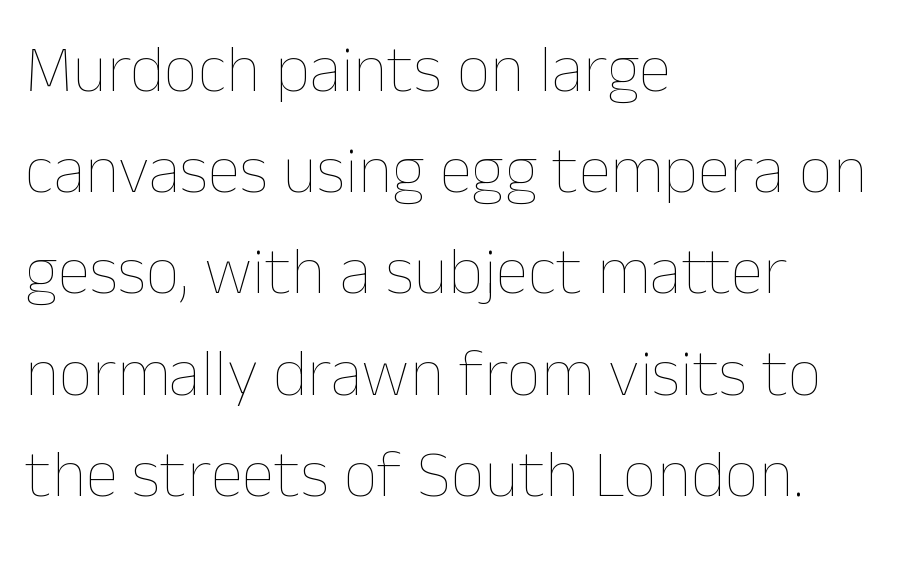
{"italic": "no", "bold": "no", "weight": "thin", "width": "normal", "stroke_contrast": "low", "x_height": "medium", "monospaced": "no", "underline": "no", "align": "left", "line_spacing": "normal", "line_spacing_ratio": 1.51, "letter_spacing": "normal", "letter_spacing_em": 0.0, "glyph_px": 67}
